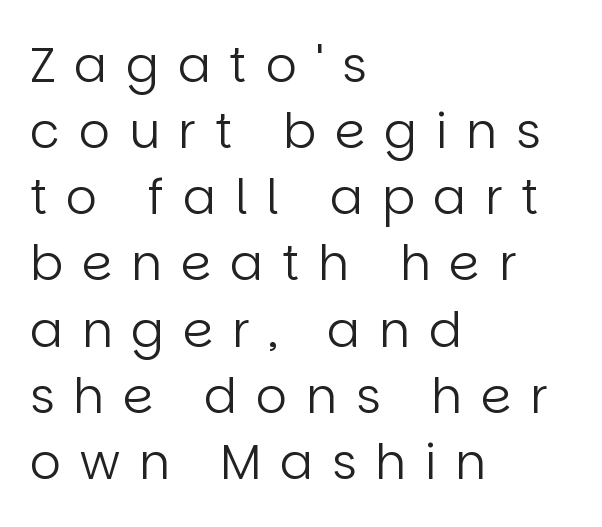
{"serif": "no", "italic": "no", "bold": "no", "weight": "regular", "width": "normal", "stroke_contrast": "low", "x_height": "large", "monospaced": "no", "underline": "no", "align": "left", "line_spacing": "normal", "line_spacing_ratio": 1.35, "letter_spacing": "wide", "letter_spacing_em": 0.38, "glyph_px": 49}
